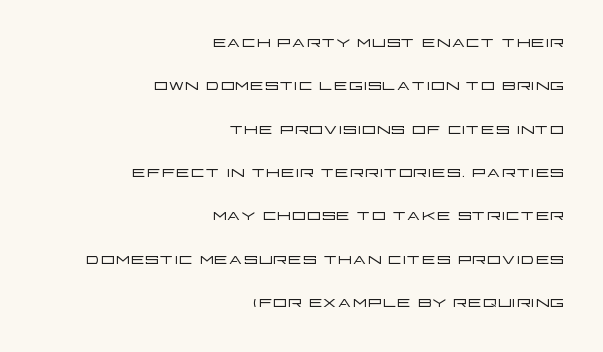
{"italic": "no", "bold": "no", "underline": "no", "align": "right", "line_spacing": "loose", "line_spacing_ratio": 1.97, "letter_spacing": "normal", "letter_spacing_em": 0.0, "glyph_px": 22}
